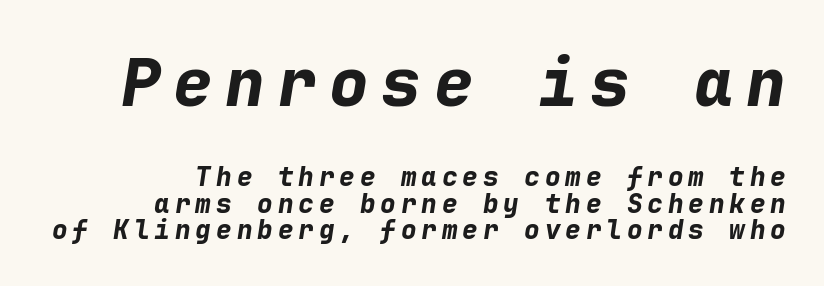
Q: Is the text bold? A: Yes.
Q: Is the text italic (slanted)? A: Yes, it leans right by about 9 degrees.
Q: Is the text underlined? A: No.
Q: How is the paragraph aligned? A: Right-aligned.
Q: Is the spacing between lines tight, normal or loose? A: Tight.
Q: Which block of text is set in a larger size, the first (top) or the second (bottom)? A: The first (top) one.
Q: Width (condensed, normal, or wide)? A: Normal.
Q: Stroke contrast? A: Low.
Q: x-height? A: Medium.
Q: Monospaced? A: Yes.
